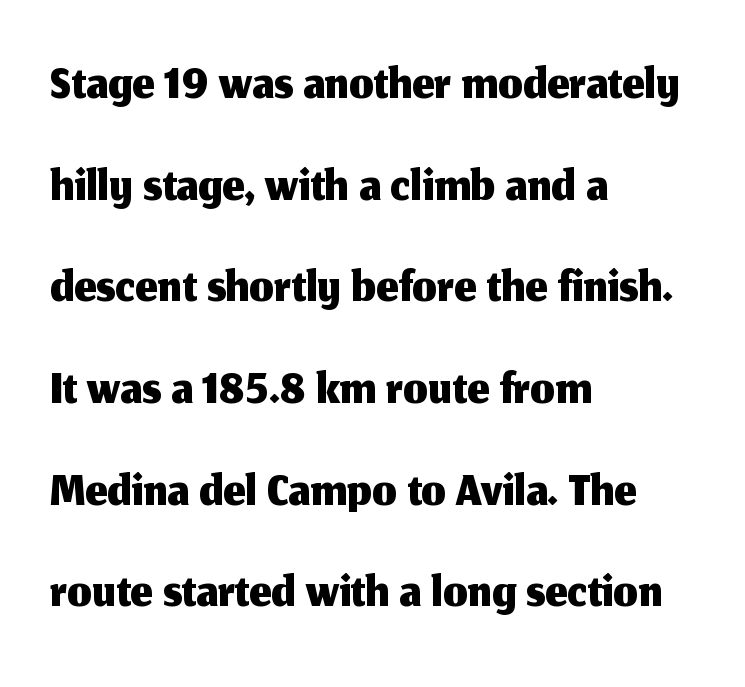
Which margin do the lines hug? The left one — the right edge is uneven. These lines are rendered in a variable-pitch font. Nobody drew a line under any word here. To sum up the face: it is a sans, with no serifs. What stands out about the letter spacing? Nothing — it is the standard amount. The font's upright variant was chosen for this text.
